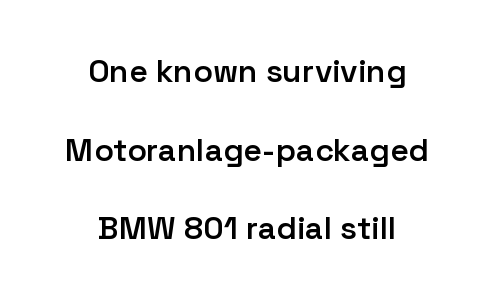
This sample has the flowing, uneven cadence of proportional lettering. No feet cap the strokes, marking this as sans-serif type. The characters look somewhat weighty, a semibold short of true bold. This rendering features lettering with no underline. The lines in this sample share a center point and differ in where they start and stop. The type is set solid horizontally, with unmodified tracking.
